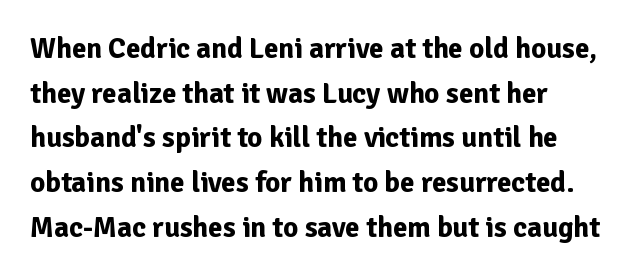
{"serif": "no", "italic": "no", "bold": "yes", "weight": "bold", "width": "normal", "stroke_contrast": "low", "x_height": "medium", "monospaced": "no", "underline": "no", "align": "left", "line_spacing": "normal", "line_spacing_ratio": 1.54, "letter_spacing": "normal", "letter_spacing_em": 0.0, "glyph_px": 29}
